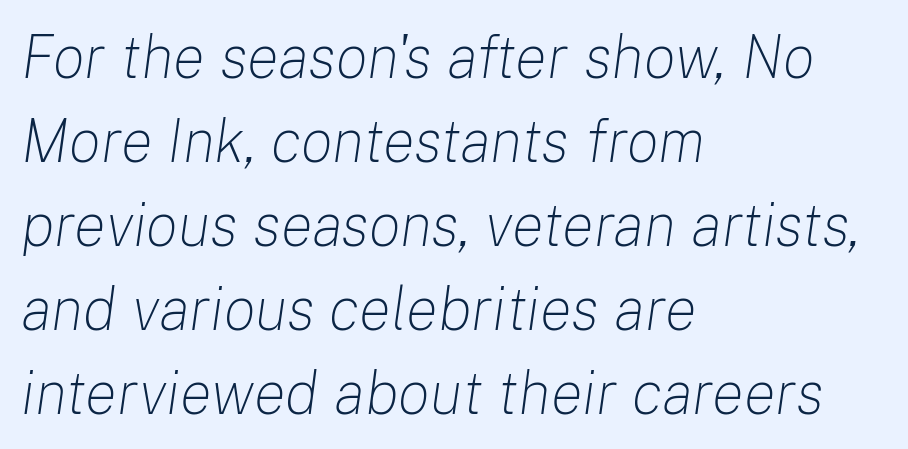
The image shows 60 px light type, italic (leaning right); set left-aligned, normal line spacing (1.4x), normal letter spacing, not underlined; low stroke contrast and a medium x-height.
